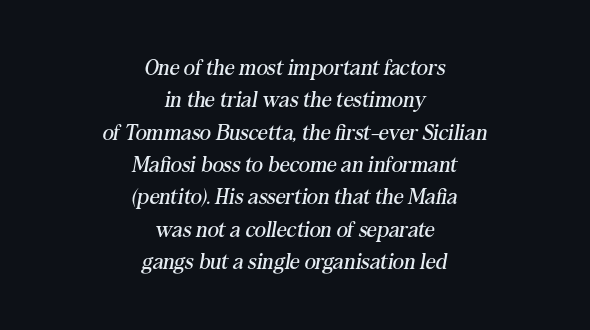
Between one letter and the next there's only the usual sliver of space. A student would call this center alignment; a typographer would say set centered. Does the leading feel generous? No, just average. There's an unmistakable incline to the writing here. Nobody drew a line under any word here.
